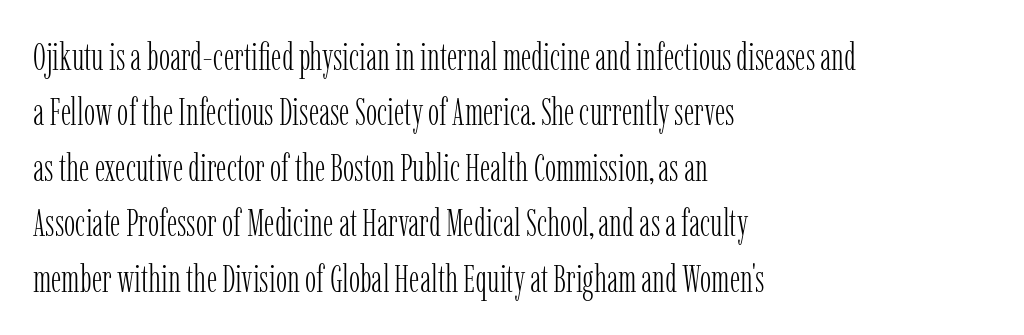
{"serif": "yes", "italic": "no", "bold": "no", "weight": "light", "width": "condensed", "stroke_contrast": "low", "x_height": "medium", "monospaced": "no", "underline": "no", "align": "left", "line_spacing": "normal", "line_spacing_ratio": 1.46, "letter_spacing": "normal", "letter_spacing_em": 0.0, "glyph_px": 38}
